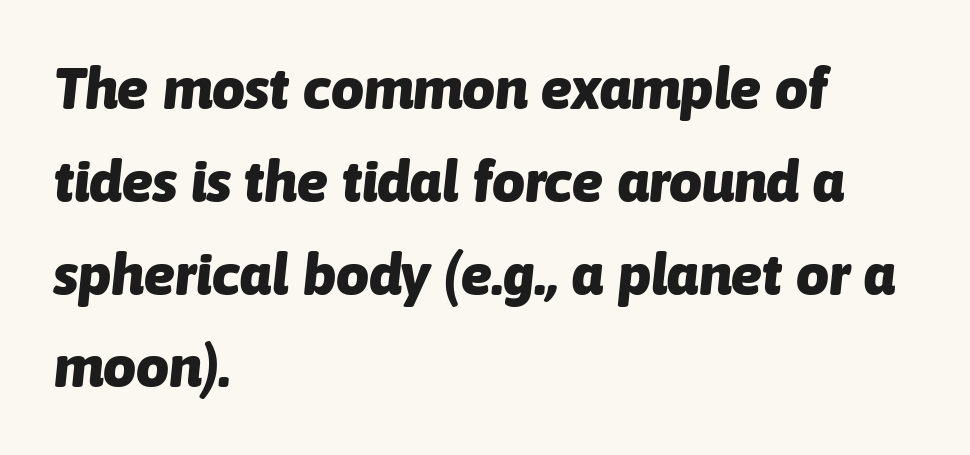
The image shows 58 px heavy type, italic (leaning right); set left-aligned, normal line spacing (1.6x), normal letter spacing, not underlined; low stroke contrast and a medium x-height.
